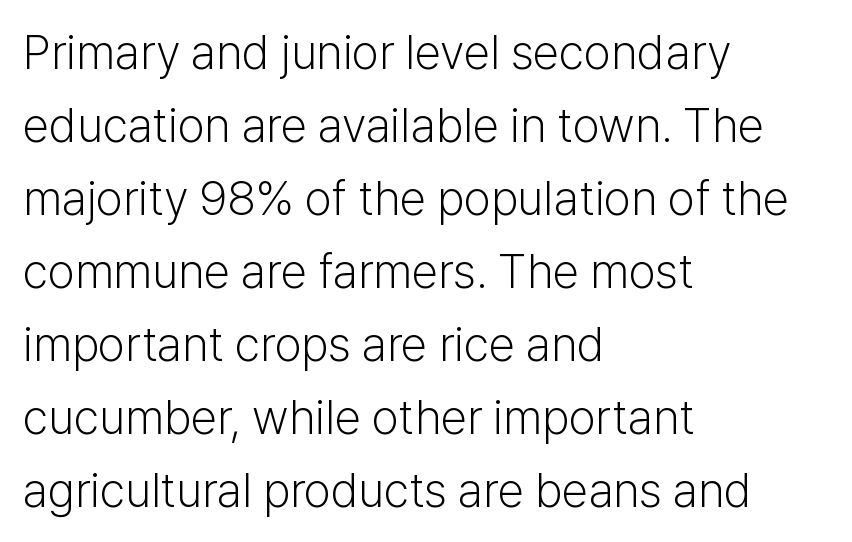
The image shows 48 px light sans-serif type, upright; set left-aligned, normal line spacing (1.52x), normal letter spacing, not underlined; low stroke contrast and a medium x-height.
